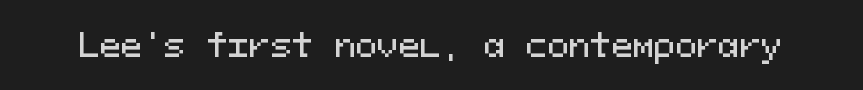
The image shows 32 px sans-serif type, upright, monospaced; set normal letter spacing, not underlined; medium stroke contrast and a medium x-height.
